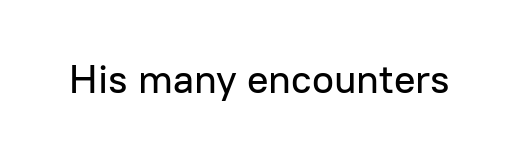
Q: Is the text italic (slanted)? A: No, it is upright.
Q: Is the typeface a serif or a sans-serif typeface? A: Sans-serif.
Q: Is the text underlined? A: No.
Q: Is the spacing between letters normal or unusually wide? A: Normal.
Q: Width (condensed, normal, or wide)? A: Normal.
Q: Stroke contrast? A: Low.
Q: x-height? A: Medium.
Q: Monospaced? A: No.
